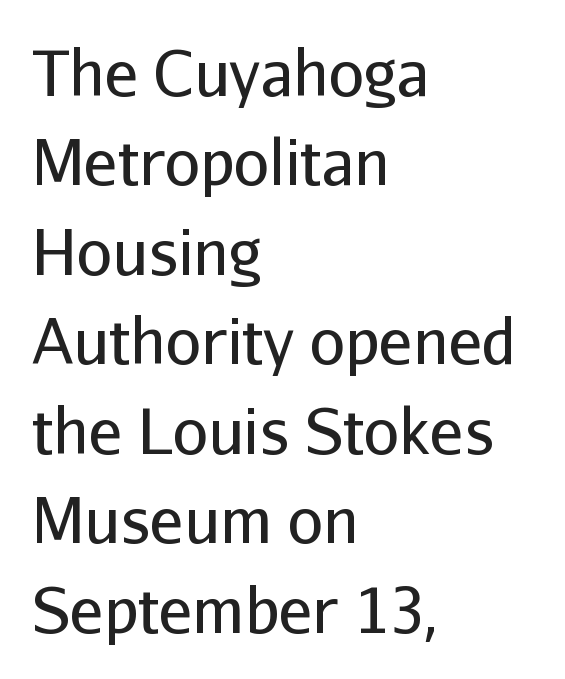
The image shows 63 px regular-weight sans-serif type, upright; set left-aligned, normal line spacing (1.42x), normal letter spacing, not underlined; low stroke contrast and a medium x-height.
